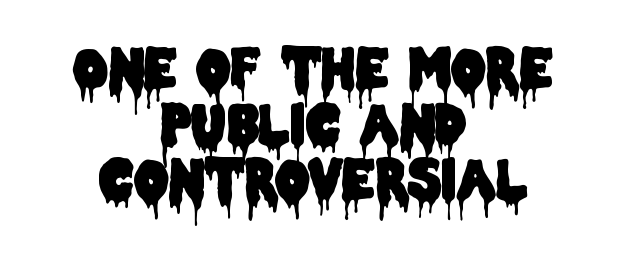
Q: Is the text italic (slanted)? A: No, it is upright.
Q: Is the typeface a serif or a sans-serif typeface? A: Sans-serif.
Q: Is the text underlined? A: No.
Q: How is the paragraph aligned? A: Centered.
Q: Is the spacing between letters normal or unusually wide? A: Normal.
Q: Is the spacing between lines tight, normal or loose? A: Tight.
Q: Width (condensed, normal, or wide)? A: Condensed.
Q: Stroke contrast? A: Low.
Q: x-height? A: Large.
Q: Monospaced? A: No.
